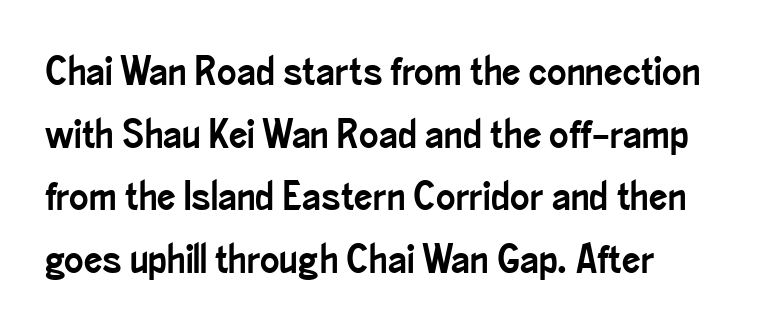
The image shows 41 px condensed sans-serif type, upright; set normal line spacing (1.53x), normal letter spacing, not underlined; low stroke contrast and a small x-height.
